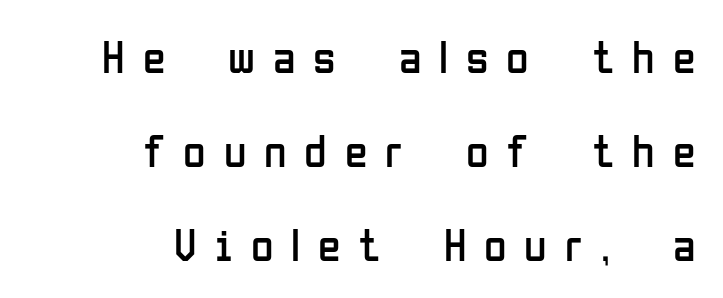
{"serif": "no", "italic": "no", "bold": "no", "weight": "regular", "width": "condensed", "stroke_contrast": "low", "x_height": "medium", "monospaced": "no", "underline": "no", "align": "right", "line_spacing": "loose", "line_spacing_ratio": 2.04, "letter_spacing": "wide", "letter_spacing_em": 0.39, "glyph_px": 46}
